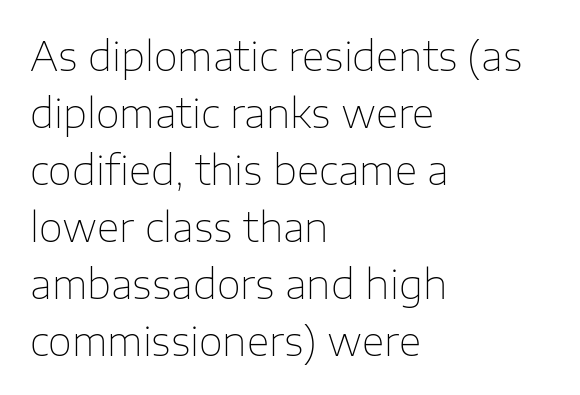
Q: Is the text bold? A: No.
Q: Is the text italic (slanted)? A: No, it is upright.
Q: Is the typeface a serif or a sans-serif typeface? A: Sans-serif.
Q: Is the text underlined? A: No.
Q: How is the paragraph aligned? A: Left-aligned.
Q: Is the spacing between letters normal or unusually wide? A: Normal.
Q: Is the spacing between lines tight, normal or loose? A: Normal.
Q: Width (condensed, normal, or wide)? A: Normal.
Q: Stroke contrast? A: Low.
Q: x-height? A: Medium.
Q: Monospaced? A: No.
